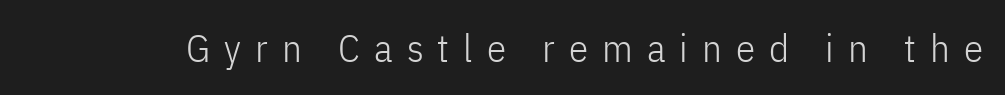
Q: Is the text bold? A: No.
Q: Is the text italic (slanted)? A: No, it is upright.
Q: Is the typeface a serif or a sans-serif typeface? A: Sans-serif.
Q: Is the text underlined? A: No.
Q: Is the spacing between letters normal or unusually wide? A: Unusually wide.
Q: Width (condensed, normal, or wide)? A: Condensed.
Q: Stroke contrast? A: Low.
Q: x-height? A: Medium.
Q: Monospaced? A: No.
